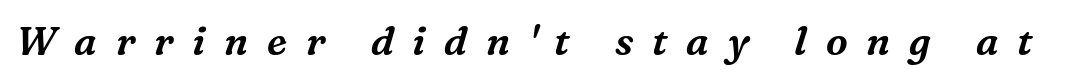
The image shows 39 px serif type, italic (leaning right); set unusually wide letter spacing (+0.48 em), not underlined; medium stroke contrast and a medium x-height.
